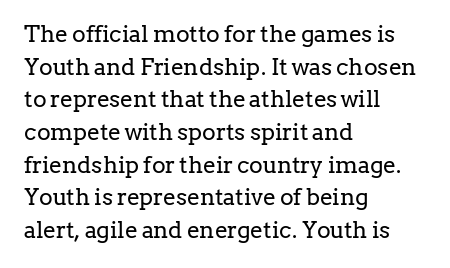
Characters follow at the spacing the type designer built in. The letterforms sit at book weight or below. Rendered with straight, roman letterforms. The rows are spaced the way most documents space them. The strip under each line holds only bare page.
